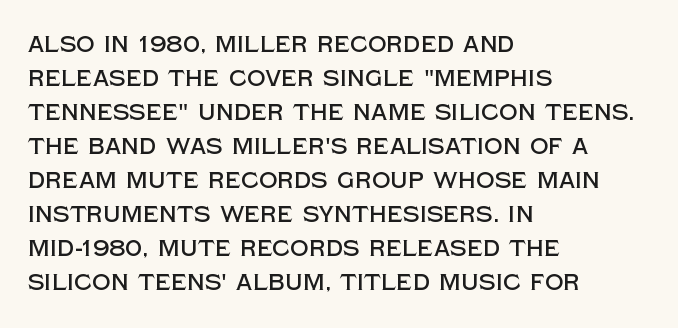
Clear beneath every line of the passage. Notice how descenders clear the ascenders below comfortably — that's standard leading. In terms of letterspacing, this is plain default setting. The lettering stays uniformly vertical, giving the passage a roman look. The lines in this sample share a left origin and differ only in where they stop.
